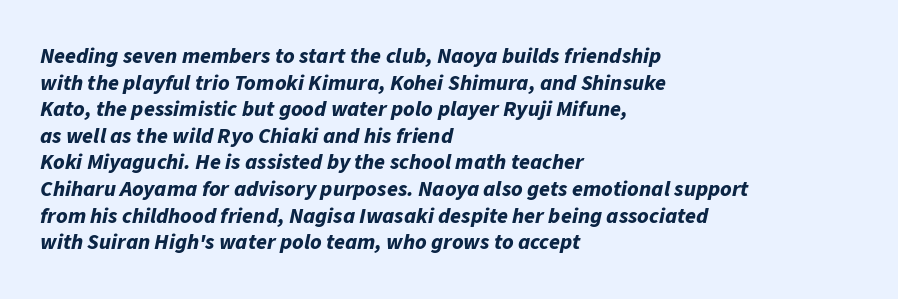
The sample has been set heavy, in full bold. Spacing between characters is what you'd get straight out of the box. Each line starts at the same left margin while the right side varies. Descenders are the only things crossing below the line. You can tell it's italic because the verticals aren't actually vertical.
